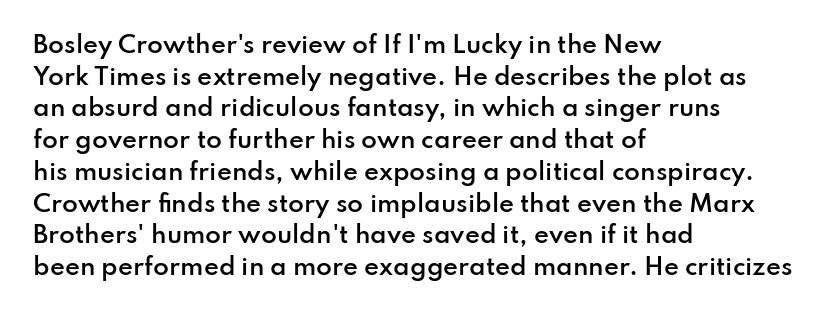
{"italic": "no", "bold": "semi", "underline": "no", "align": "left", "line_spacing": "normal", "line_spacing_ratio": 1.38, "letter_spacing": "normal", "letter_spacing_em": 0.0, "glyph_px": 23}
